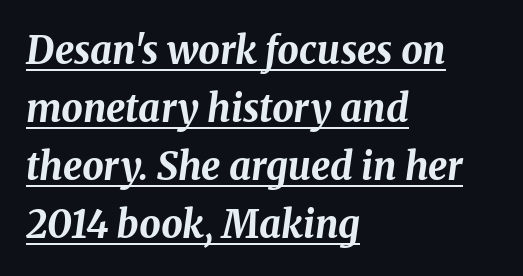
Is the type slanted? Yes — the strokes lean at a clear angle. Is the letter spacing exaggerated? No — it looks like the ordinary default. Compared with typical paragraphs, the rows here are spaced about the same. Is this a fixed-width face? No — the glyphs have proportional, varying widths. A continuous stroke trails under the words, as in a hyperlink. Chunky letters — that's bold for sure.
